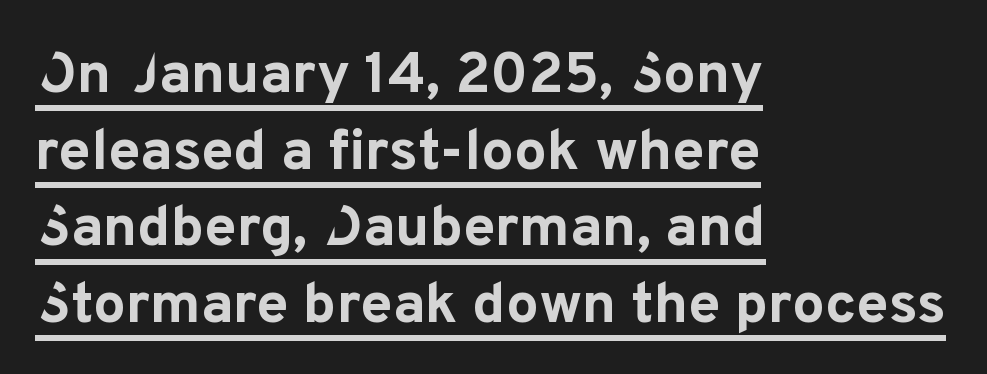
Q: Is the text bold? A: Yes.
Q: Is the text italic (slanted)? A: No, it is upright.
Q: Is the typeface a serif or a sans-serif typeface? A: Sans-serif.
Q: Is the text underlined? A: Yes.
Q: How is the paragraph aligned? A: Left-aligned.
Q: Is the spacing between letters normal or unusually wide? A: Normal.
Q: Is the spacing between lines tight, normal or loose? A: Normal.
Q: Width (condensed, normal, or wide)? A: Normal.
Q: Stroke contrast? A: Low.
Q: x-height? A: Medium.
Q: Monospaced? A: No.
